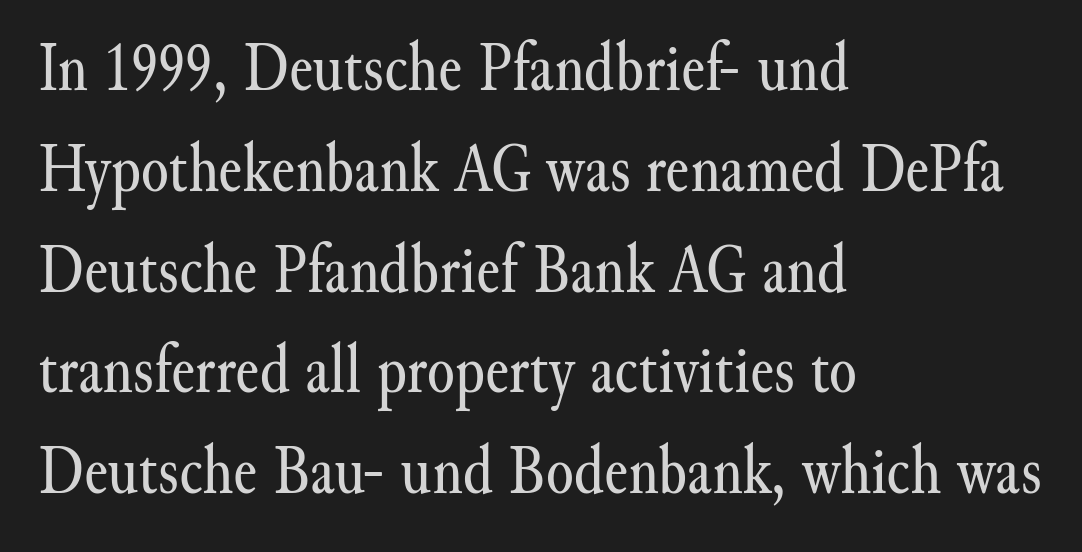
{"serif": "yes", "italic": "no", "bold": "no", "weight": "regular", "width": "normal", "stroke_contrast": "medium", "x_height": "small", "monospaced": "no", "underline": "no", "align": "left", "line_spacing": "normal", "line_spacing_ratio": 1.42, "letter_spacing": "normal", "letter_spacing_em": 0.0, "glyph_px": 71}
